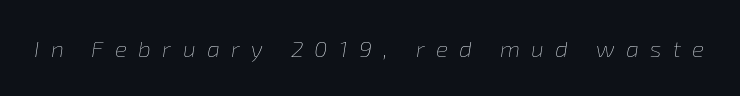
{"italic": "yes", "lean": "right", "slant_degrees": 8, "bold": "no", "underline": "no", "letter_spacing": "wide", "letter_spacing_em": 0.49, "glyph_px": 23}
